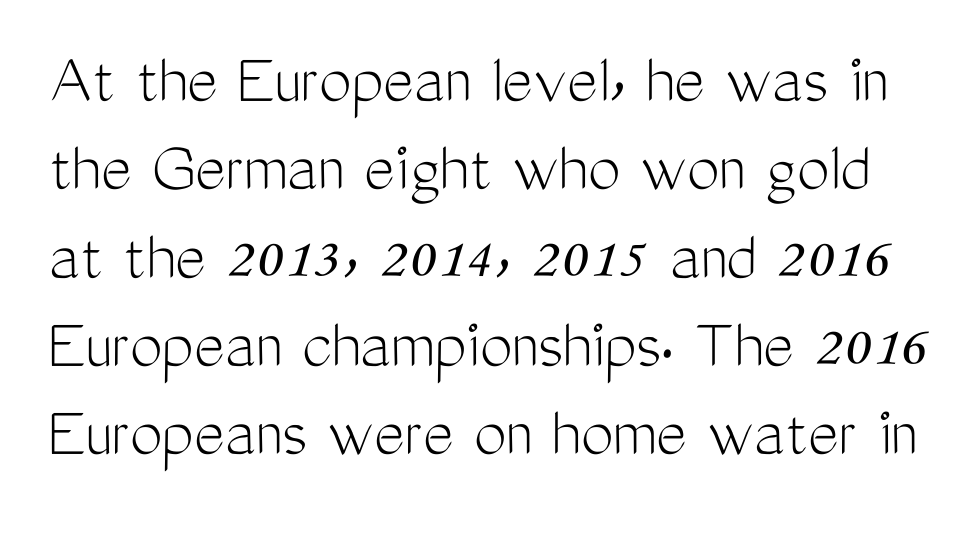
The image shows 73 px light, condensed sans-serif type, upright; set line spacing 1.21x, normal letter spacing, not underlined; medium stroke contrast and a medium x-height.
